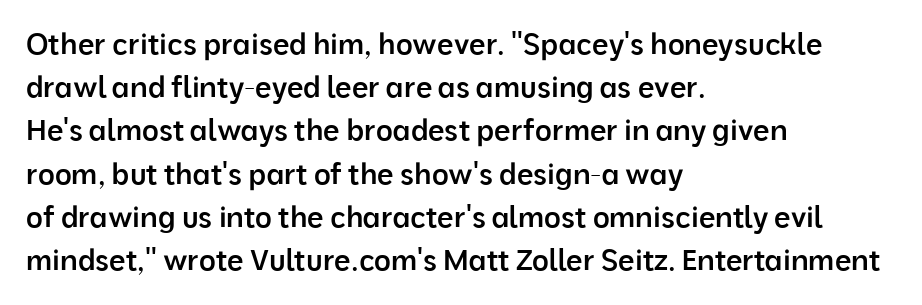
The image shows 29 px semibold sans-serif type, upright; set left-aligned, normal line spacing (1.49x), normal letter spacing, not underlined; low stroke contrast and a medium x-height.
